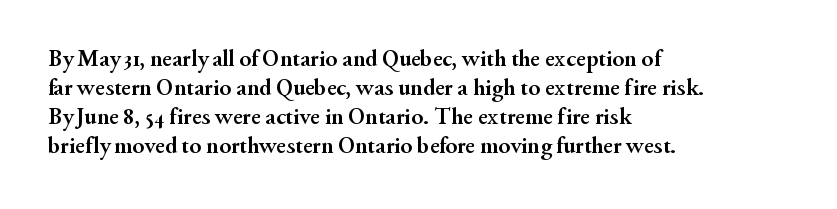
The image shows 24 px bold type, upright; set left-aligned, line spacing 1.21x, normal letter spacing, not underlined.
